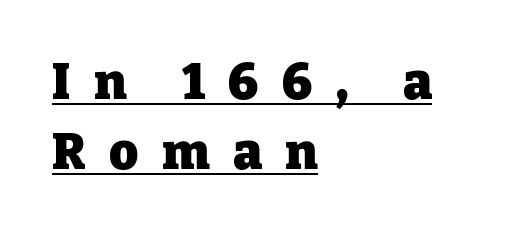
{"serif": "yes", "italic": "no", "bold": "yes", "weight": "heavy", "width": "normal", "stroke_contrast": "low", "x_height": "medium", "monospaced": "no", "underline": "yes", "align": "left", "line_spacing": "normal", "line_spacing_ratio": 1.4, "letter_spacing": "wide", "letter_spacing_em": 0.47, "glyph_px": 50}
